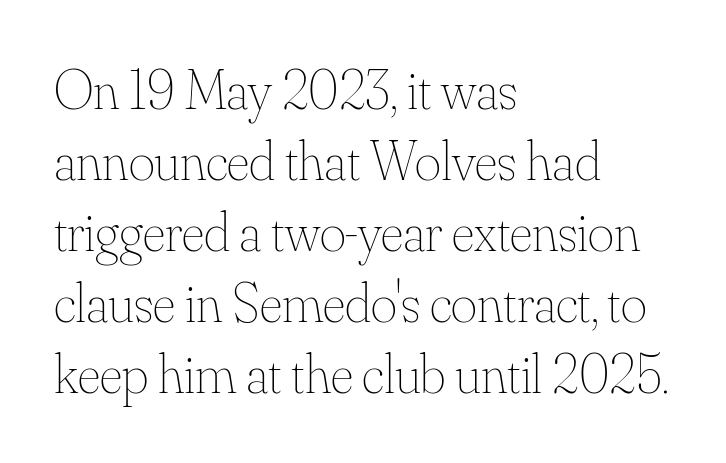
Q: Is the text bold? A: No.
Q: Is the text italic (slanted)? A: No, it is upright.
Q: Is the text underlined? A: No.
Q: How is the paragraph aligned? A: Left-aligned.
Q: Is the spacing between letters normal or unusually wide? A: Normal.
Q: Is the spacing between lines tight, normal or loose? A: Normal.
Q: Width (condensed, normal, or wide)? A: Normal.
Q: Stroke contrast? A: Medium.
Q: x-height? A: Small.
Q: Monospaced? A: No.
